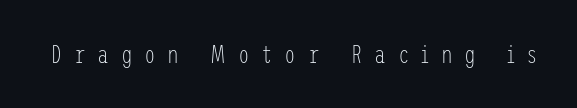
The image shows 26 px text type, upright; set unusually wide letter spacing (+0.45 em), not underlined.
